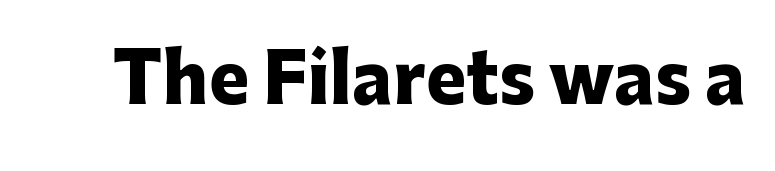
The image shows 68 px heavy sans-serif type, upright; set normal letter spacing, not underlined; low stroke contrast and a medium x-height.
